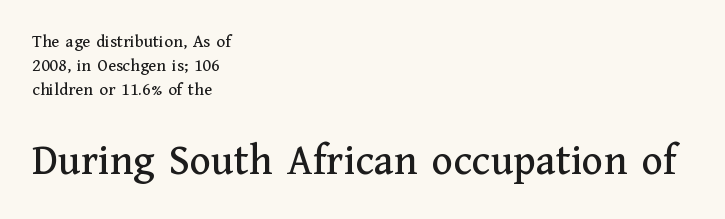
The image shows 44 px serif type, upright; set left-aligned, normal line spacing (1.33x), normal letter spacing, not underlined; the second (bottom) block is 2.44x larger; medium stroke contrast and a medium x-height.
